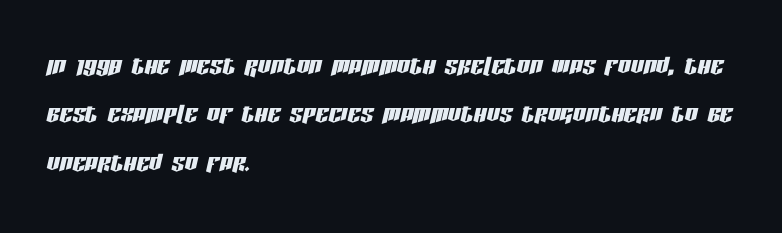
Q: Is the text italic (slanted)? A: Yes, it leans right by about 13 degrees.
Q: Is the text underlined? A: No.
Q: How is the paragraph aligned? A: Left-aligned.
Q: Is the spacing between letters normal or unusually wide? A: Normal.
Q: Is the spacing between lines tight, normal or loose? A: Normal.
Q: Width (condensed, normal, or wide)? A: Condensed.
Q: Stroke contrast? A: Low.
Q: x-height? A: Large.
Q: Monospaced? A: No.
